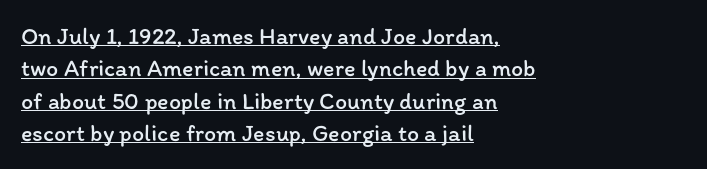
The image shows 24 px text type, upright; set left-aligned, normal line spacing (1.35x), normal letter spacing, underlined.
